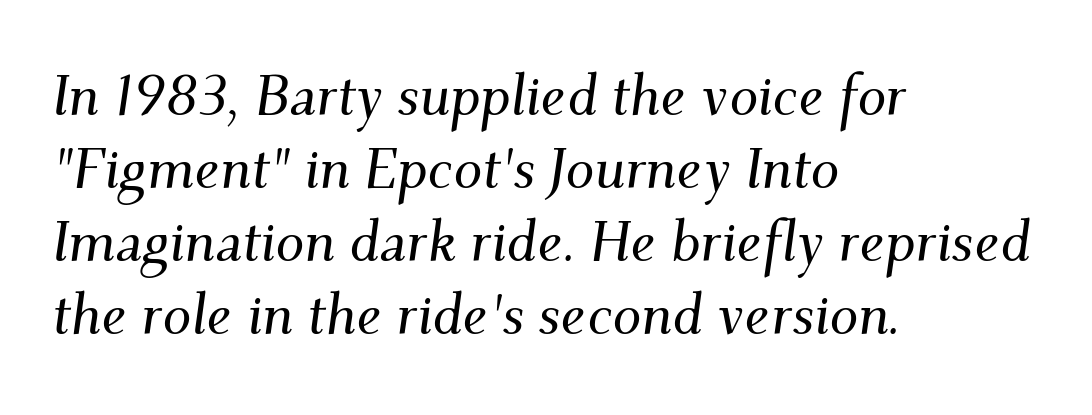
Q: Is the text italic (slanted)? A: Yes, it leans right by about 9 degrees.
Q: Is the typeface a serif or a sans-serif typeface? A: Serif.
Q: Is the text underlined? A: No.
Q: How is the paragraph aligned? A: Left-aligned.
Q: Is the spacing between letters normal or unusually wide? A: Normal.
Q: Is the spacing between lines tight, normal or loose? A: Normal.
Q: Width (condensed, normal, or wide)? A: Normal.
Q: Stroke contrast? A: Medium.
Q: x-height? A: Small.
Q: Monospaced? A: No.
